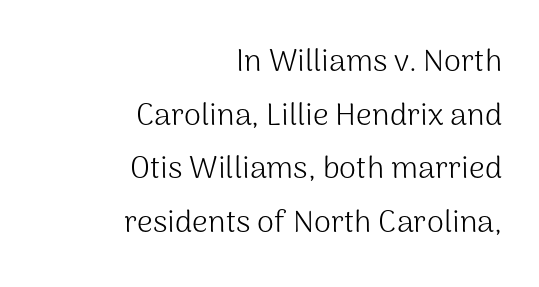
The image shows 31 px light sans-serif type, upright; set right-aligned, line spacing 1.73x, normal letter spacing, not underlined; medium stroke contrast and a medium x-height.
